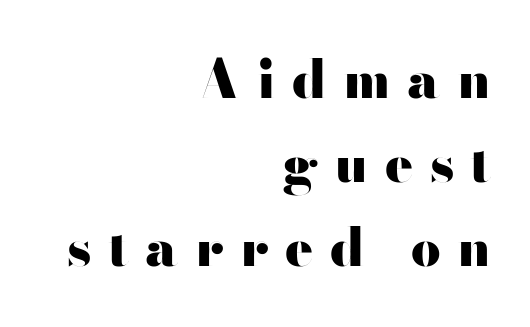
{"italic": "no", "bold": "yes", "weight": "heavy", "width": "wide", "stroke_contrast": "high", "x_height": "small", "monospaced": "no", "underline": "no", "align": "right", "line_spacing": "normal", "line_spacing_ratio": 1.62, "letter_spacing": "wide", "letter_spacing_em": 0.32, "glyph_px": 52}
